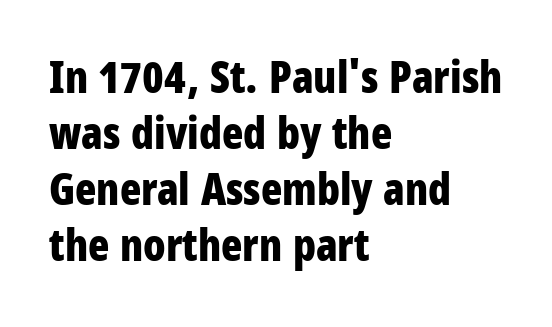
The image shows 44 px bold, condensed sans-serif type, upright; set left-aligned, normal line spacing (1.27x), normal letter spacing, not underlined; low stroke contrast and a large x-height.
